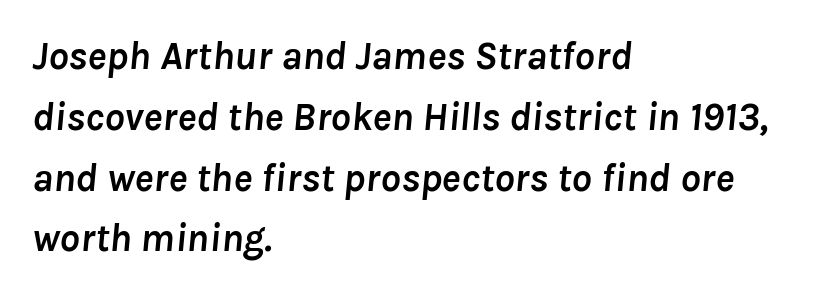
Looks like regular typesetting: each glyph gets only the width it needs. Every letter is thick-stroked: bold, no question. Is the type slanted? Yes — the strokes lean at a clear angle. Caption: standard tracking, unaltered. The compositor pushed each line to the left boundary. Horizontal bands of white between lines are of average thickness.
